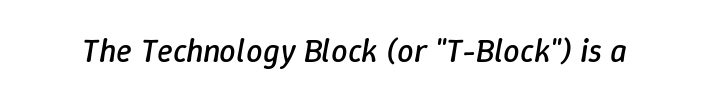
Q: Is the text bold? A: No.
Q: Is the text italic (slanted)? A: Yes, it leans right by about 9 degrees.
Q: Is the text underlined? A: No.
Q: Is the spacing between letters normal or unusually wide? A: Normal.
Q: Width (condensed, normal, or wide)? A: Normal.
Q: Stroke contrast? A: Low.
Q: x-height? A: Medium.
Q: Monospaced? A: No.
